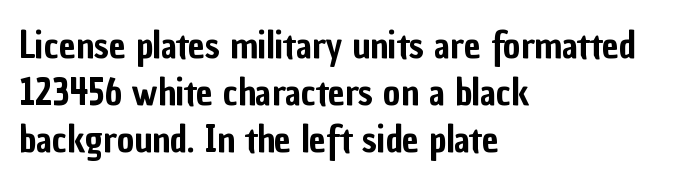
Spacing between characters is what you'd get straight out of the box. Looks like regular typesetting: each glyph gets only the width it needs. The lettering holds an erect, upright posture throughout. Successive baselines arrive at the customary interval. Observe the absence of serifs on each vertical stroke in this sample. These lines are set flush left with a ragged right edge.
